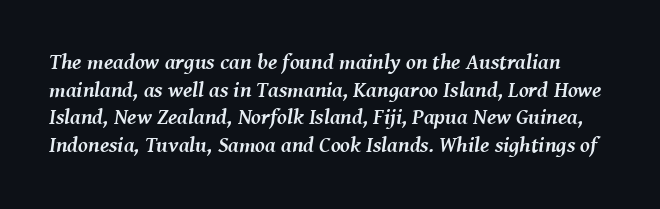
Q: Is the text bold? A: Yes.
Q: Is the text italic (slanted)? A: Yes, it leans right by about 8 degrees.
Q: Is the text underlined? A: No.
Q: Is the spacing between letters normal or unusually wide? A: Normal.
Q: Is the spacing between lines tight, normal or loose? A: Normal.
